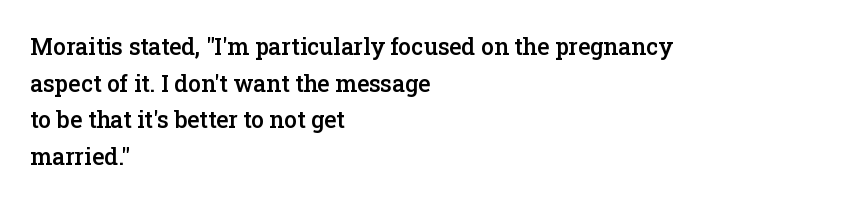
The type is set solid horizontally, with unmodified tracking. Visually the block forms a straight wall on the left and a jagged coastline on the right. Does the lettering tilt? It doesn't — this is upright. Baseline-to-baseline distance is the conventional proportion of letter height. Anything drawn beneath the words? Only blank space.
